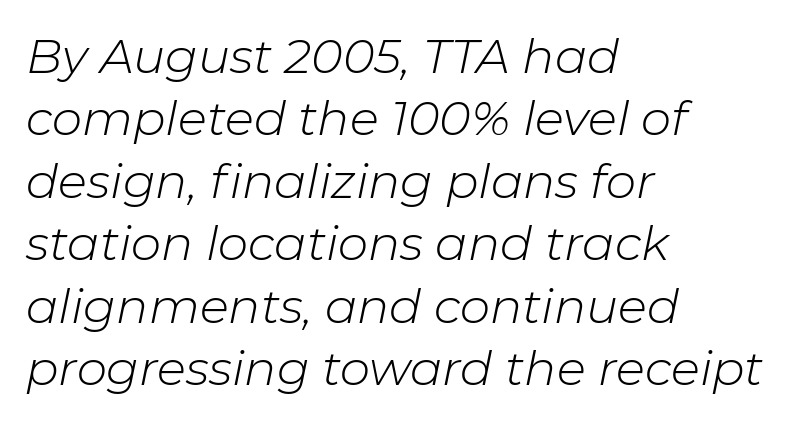
Here the designer chose a conventional face with non-uniform glyph widths. If you measured baseline to baseline, you'd find a middling distance. Heft: none added — not bold. The rendering keeps characters at their native spacing.
